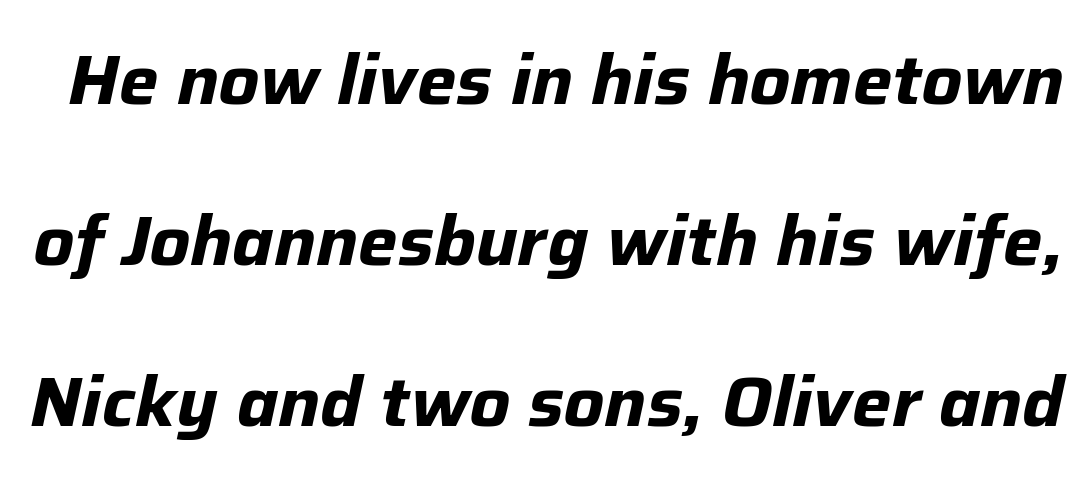
{"italic": "yes", "lean": "right", "slant_degrees": 12, "bold": "yes", "weight": "bold", "width": "normal", "stroke_contrast": "low", "x_height": "medium", "monospaced": "no", "underline": "no", "line_spacing": "loose", "line_spacing_ratio": 2.3, "letter_spacing": "normal", "letter_spacing_em": 0.0, "glyph_px": 70}
